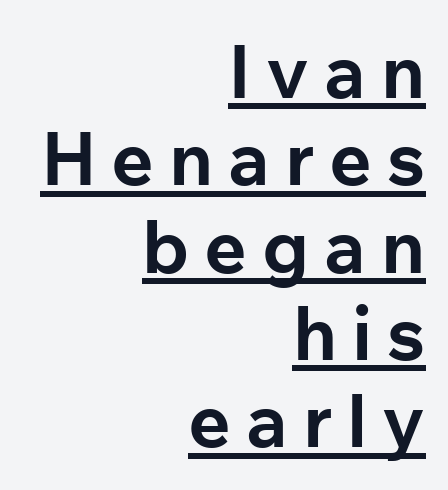
{"serif": "no", "italic": "no", "bold": "yes", "weight": "bold", "width": "normal", "stroke_contrast": "low", "x_height": "medium", "monospaced": "no", "underline": "yes", "align": "right", "line_spacing_ratio": 1.18, "letter_spacing": "wide", "letter_spacing_em": 0.2, "glyph_px": 74}
